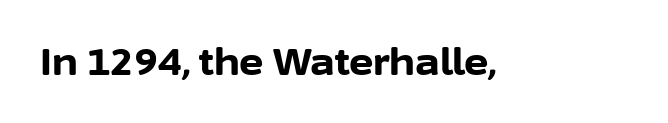
The image shows 37 px bold sans-serif type, upright; set normal letter spacing, not underlined; low stroke contrast and a medium x-height.
